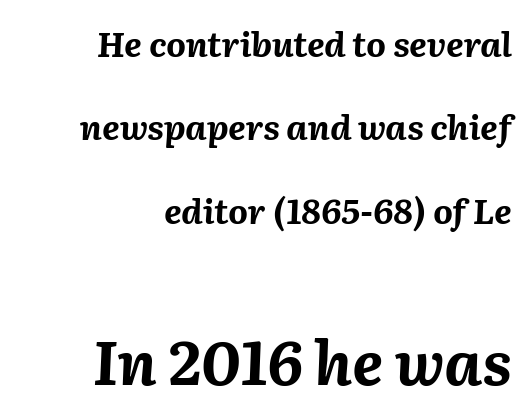
{"italic": "yes", "lean": "right", "slant_degrees": 2, "bold": "yes", "weight": "bold", "width": "normal", "stroke_contrast": "medium", "x_height": "medium", "monospaced": "no", "underline": "no", "align": "right", "line_spacing": "loose", "line_spacing_ratio": 2.45, "letter_spacing": "normal", "letter_spacing_em": 0.0, "larger_block": "second", "size_ratio": 1.76, "glyph_px": 60}
